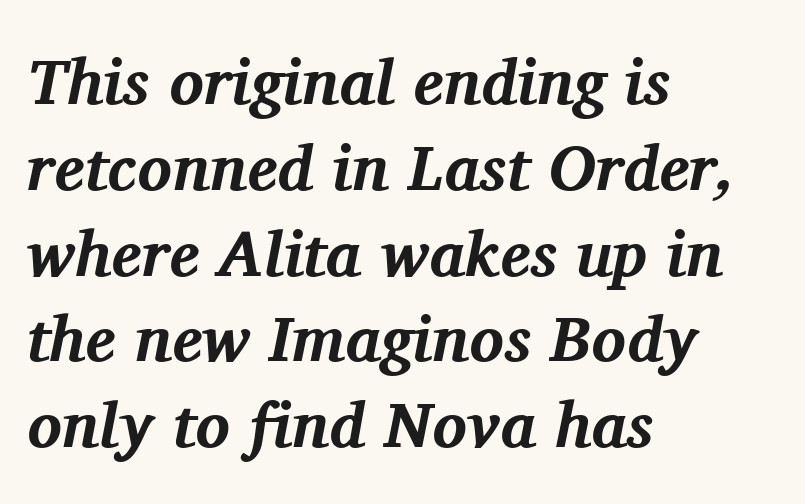
{"serif": "yes", "italic": "yes", "lean": "right", "slant_degrees": 11, "bold": "yes", "weight": "bold", "width": "normal", "stroke_contrast": "medium", "x_height": "medium", "monospaced": "no", "underline": "no", "align": "left", "line_spacing": "normal", "line_spacing_ratio": 1.34, "letter_spacing": "normal", "letter_spacing_em": 0.0, "glyph_px": 64}
